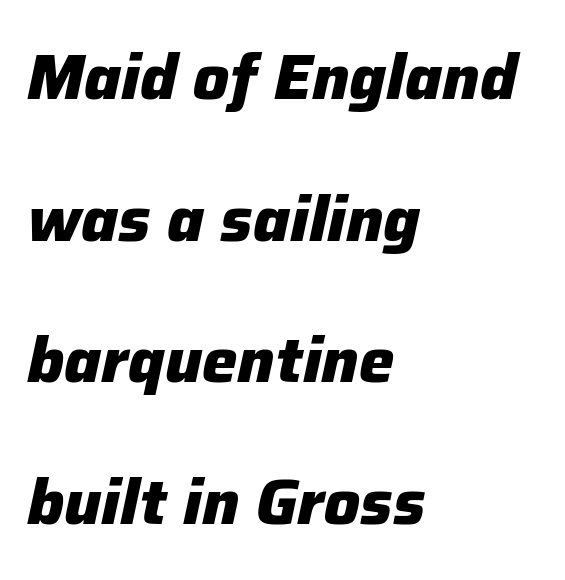
The rendering applies a slant to the glyphs. The font is running at its bold setting. Left-aligned paragraph, ragged on the right. The zone under the glyphs is completely vacant. This block would shrink considerably if given ordinary leading; it's expanded now. Is the letter spacing exaggerated? No — it looks like the ordinary default.
